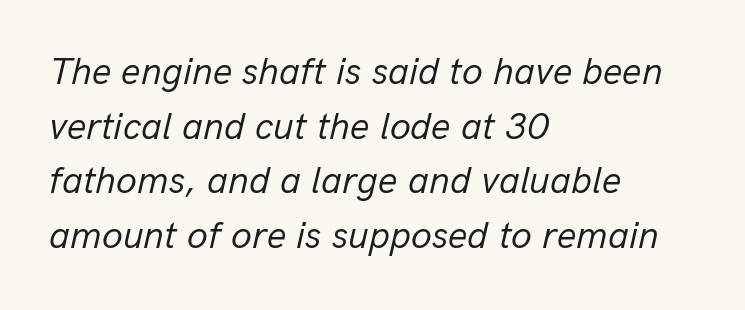
Posture: slanted. The space directly below the letters is spotless. Observe the ordinary spacing: letters are neighbours, not strangers. If you measured baseline to baseline, you'd find a middling distance. Looks like regular typesetting: each glyph gets only the width it needs.
